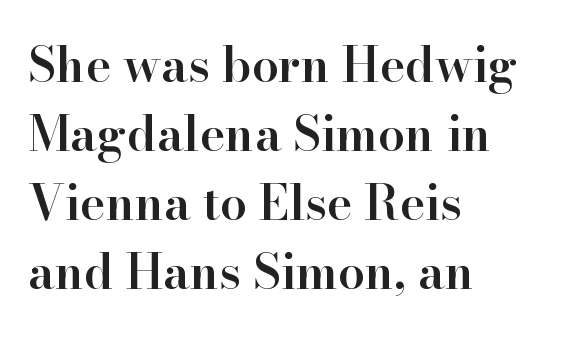
The image shows 48 px semibold serif type, upright; set left-aligned, normal line spacing (1.44x), normal letter spacing, not underlined; high stroke contrast and a small x-height.
